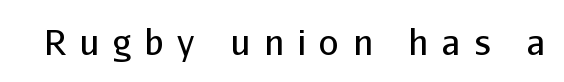
The image shows 35 px regular-weight sans-serif type, upright; set unusually wide letter spacing (+0.39 em), not underlined; low stroke contrast and a medium x-height.
